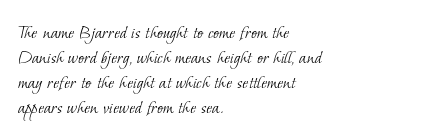
Caption: face not bold, strokes unweighted. Just letters on the line, the space beneath them empty. Each new line begins a customary step beneath the previous one. The passage is arranged the way most books set body copy — flush left. In terms of letterspacing, this is plain default setting.
